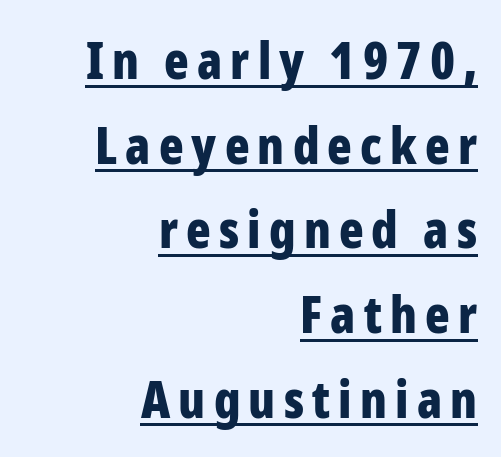
The image shows 51 px bold, condensed sans-serif type, upright; set right-aligned, normal line spacing (1.66x), underlined; low stroke contrast and a medium x-height.
